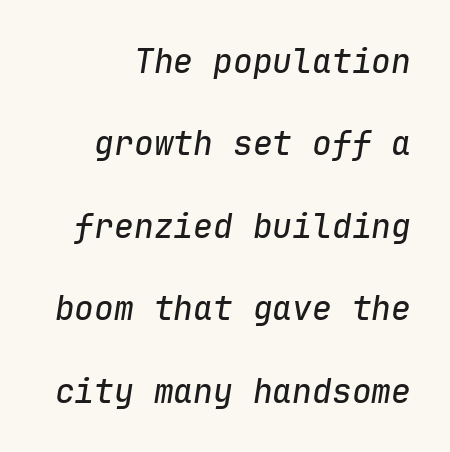
Q: Is the text italic (slanted)? A: Yes, it leans right by about 9 degrees.
Q: Is the text underlined? A: No.
Q: Is the spacing between letters normal or unusually wide? A: Normal.
Q: Is the spacing between lines tight, normal or loose? A: Loose.
Q: Width (condensed, normal, or wide)? A: Normal.
Q: Stroke contrast? A: Low.
Q: x-height? A: Medium.
Q: Monospaced? A: Yes.
